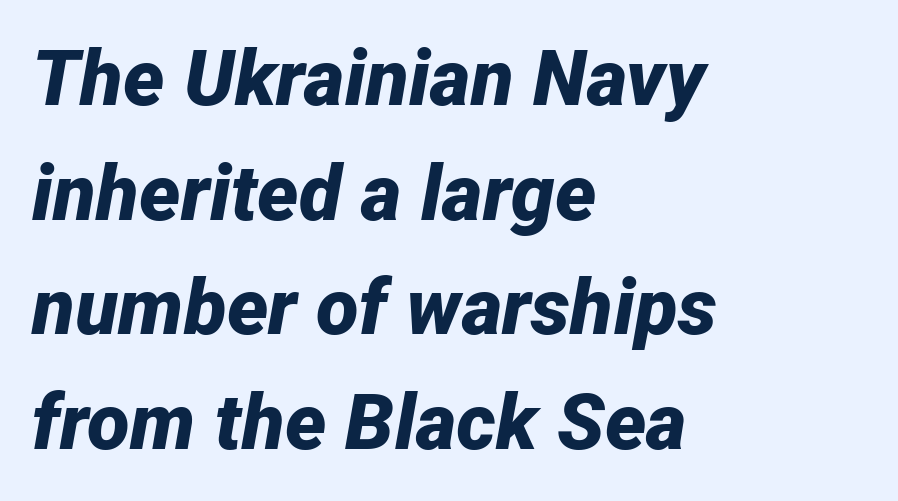
The image shows 78 px bold type, italic (leaning right); set left-aligned, normal line spacing (1.47x), normal letter spacing, not underlined; low stroke contrast and a medium x-height.
